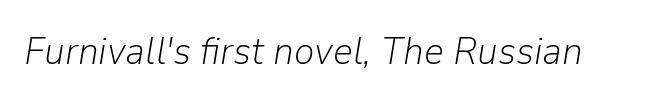
The image shows 39 px light type, italic (leaning right); set normal letter spacing, not underlined; low stroke contrast and a medium x-height.
